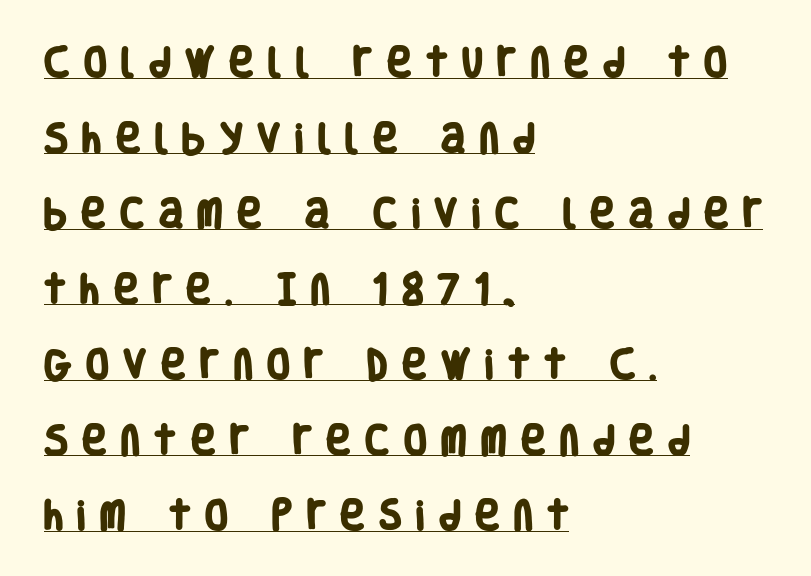
Q: Is the text bold? A: Yes.
Q: Is the typeface a serif or a sans-serif typeface? A: Sans-serif.
Q: Is the text underlined? A: Yes.
Q: How is the paragraph aligned? A: Left-aligned.
Q: Is the spacing between letters normal or unusually wide? A: Unusually wide.
Q: Is the spacing between lines tight, normal or loose? A: Loose.
Q: Width (condensed, normal, or wide)? A: Condensed.
Q: Stroke contrast? A: Low.
Q: x-height? A: Large.
Q: Monospaced? A: No.
